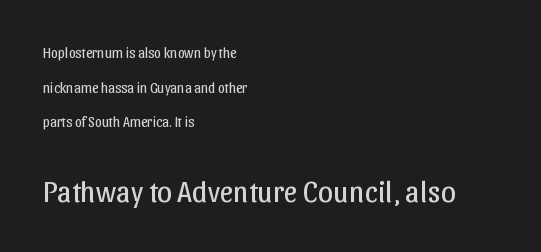
The image shows 30 px regular-weight sans-serif type, upright; set left-aligned, loose line spacing (2.48x), normal letter spacing, not underlined; the second (bottom) block is 2.14x larger; low stroke contrast and a medium x-height.
